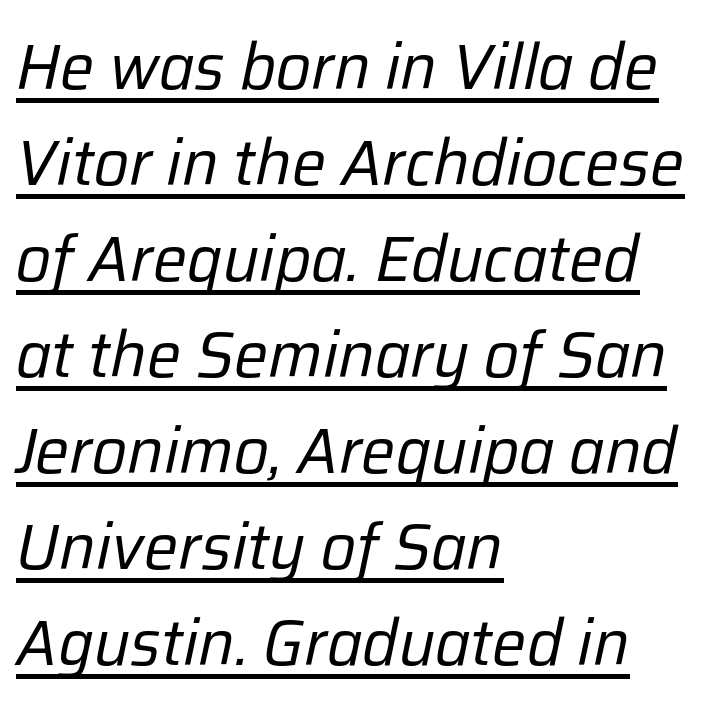
A typesetter would call this proportional, since set widths differ per character. Designer's note — italics engaged. The passage shown is not bold in any degree. There is no visible air inserted between adjacent glyphs. Alignment: flush left. Honestly, the row spacing looks completely unremarkable.
